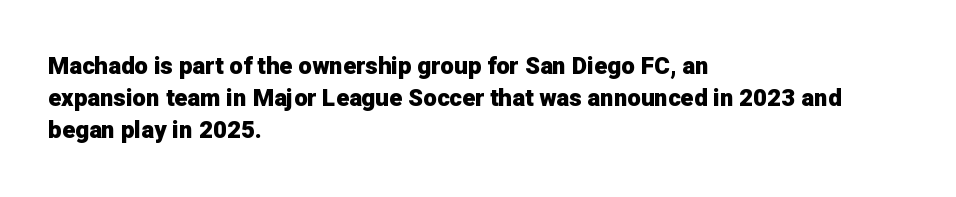
Q: Is the text bold? A: Yes.
Q: Is the text italic (slanted)? A: No, it is upright.
Q: Is the text underlined? A: No.
Q: How is the paragraph aligned? A: Left-aligned.
Q: Is the spacing between letters normal or unusually wide? A: Normal.
Q: Is the spacing between lines tight, normal or loose? A: Normal.
